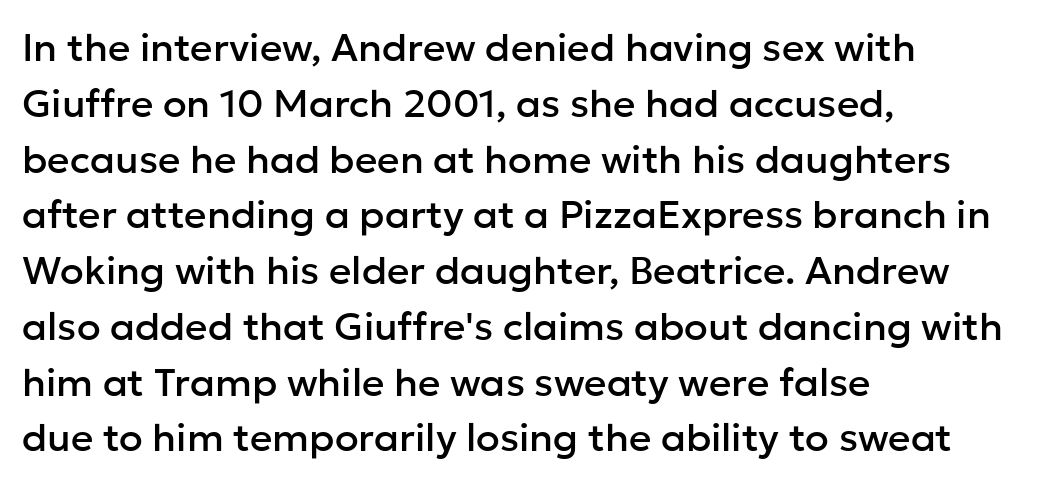
In terms of posture, this sample is upright. A typesetter would call this proportional, since set widths differ per character. Tracking here is standard; glyphs follow each other at the usual distance. Clear beneath every line of the passage. This rendering employs a face without finishing strokes, i.e., a sans-serif. Regarding leading, the lines here are spaced in the standard way.
